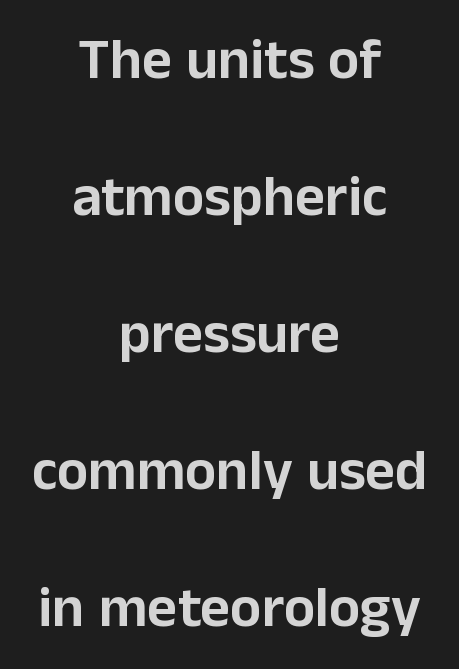
{"serif": "no", "italic": "no", "width": "normal", "stroke_contrast": "low", "x_height": "medium", "monospaced": "no", "underline": "no", "align": "center", "line_spacing": "loose", "line_spacing_ratio": 2.36, "letter_spacing": "normal", "letter_spacing_em": 0.0, "glyph_px": 58}
